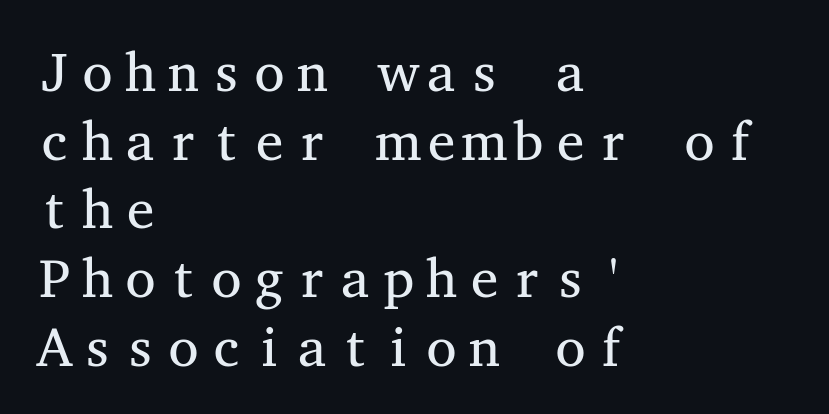
{"serif": "yes", "italic": "no", "bold": "no", "weight": "regular", "width": "wide", "stroke_contrast": "medium", "x_height": "medium", "monospaced": "yes", "underline": "no", "align": "left", "line_spacing": "normal", "line_spacing_ratio": 1.25, "letter_spacing": "normal", "letter_spacing_em": 0.0, "glyph_px": 55}
